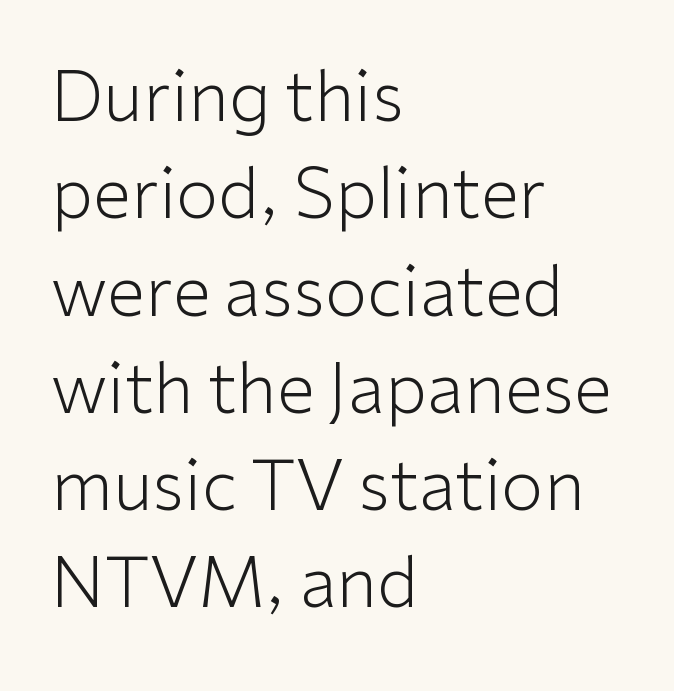
Q: Is the text bold? A: No.
Q: Is the text italic (slanted)? A: No, it is upright.
Q: Is the typeface a serif or a sans-serif typeface? A: Sans-serif.
Q: Is the text underlined? A: No.
Q: How is the paragraph aligned? A: Left-aligned.
Q: Is the spacing between letters normal or unusually wide? A: Normal.
Q: Is the spacing between lines tight, normal or loose? A: Normal.
Q: Width (condensed, normal, or wide)? A: Normal.
Q: Stroke contrast? A: Low.
Q: x-height? A: Medium.
Q: Monospaced? A: No.
